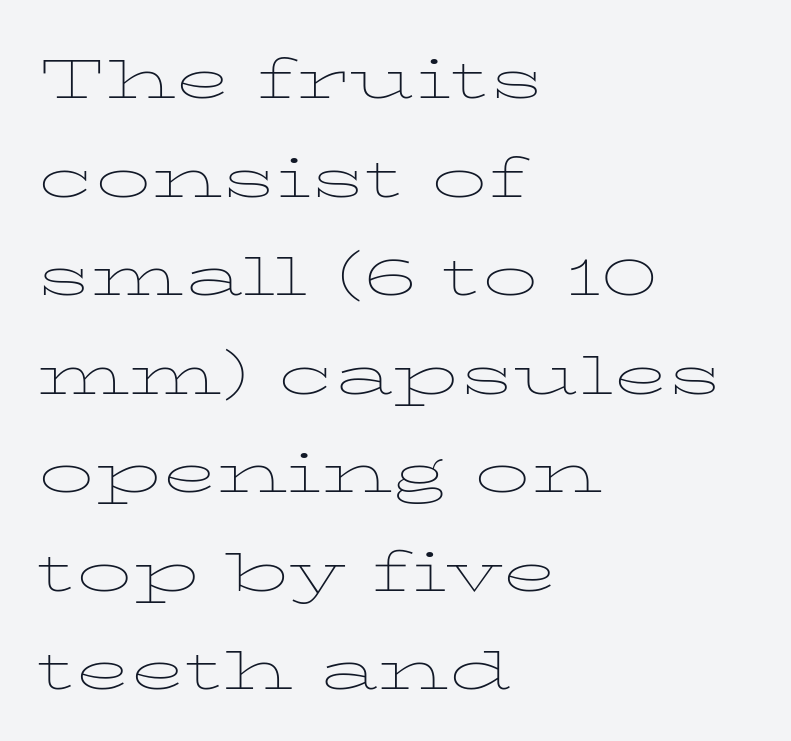
The image shows 73 px thin, wide type, upright; set left-aligned, normal line spacing (1.35x), normal letter spacing, not underlined; low stroke contrast and a medium x-height.
